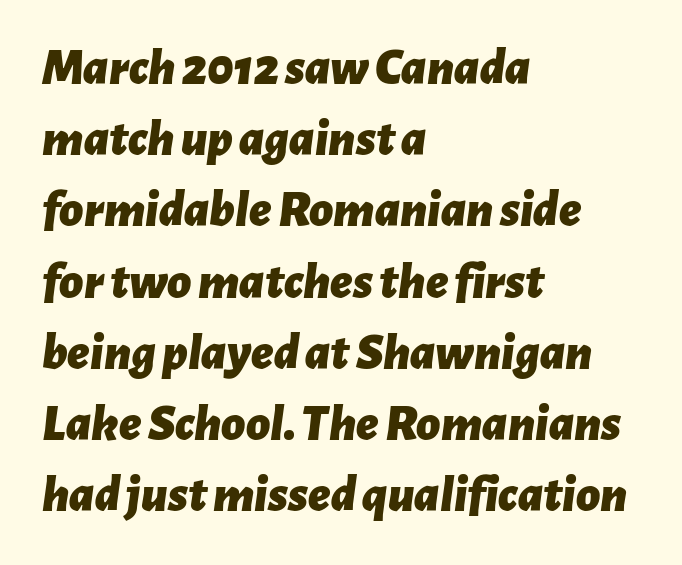
The image shows 52 px bold type, italic (leaning right); set left-aligned, normal line spacing (1.37x), normal letter spacing, not underlined; low stroke contrast and a medium x-height.
